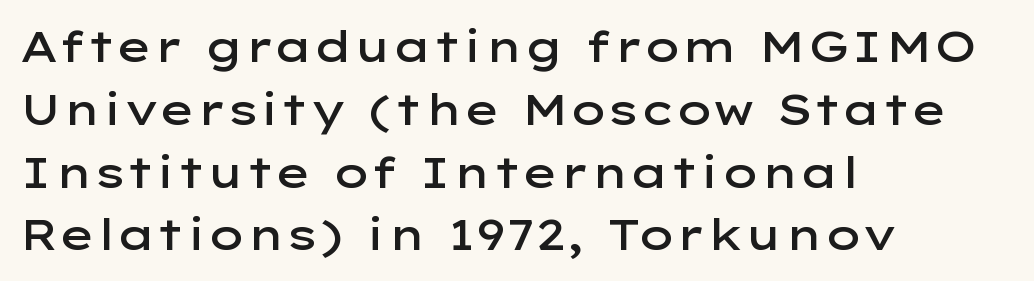
{"serif": "no", "italic": "no", "bold": "semi", "weight": "semibold", "width": "wide", "stroke_contrast": "low", "x_height": "medium", "monospaced": "no", "underline": "no", "align": "left", "line_spacing": "normal", "line_spacing_ratio": 1.46, "letter_spacing": "normal", "letter_spacing_em": 0.0, "glyph_px": 43}
